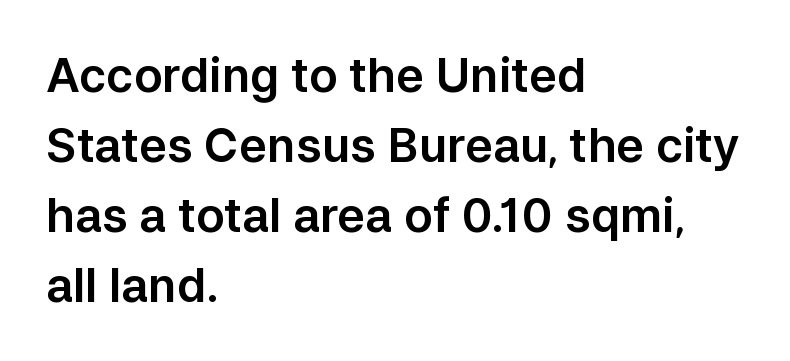
Q: Is the text italic (slanted)? A: No, it is upright.
Q: Is the typeface a serif or a sans-serif typeface? A: Sans-serif.
Q: Is the text underlined? A: No.
Q: How is the paragraph aligned? A: Left-aligned.
Q: Is the spacing between letters normal or unusually wide? A: Normal.
Q: Is the spacing between lines tight, normal or loose? A: Normal.
Q: Width (condensed, normal, or wide)? A: Normal.
Q: Stroke contrast? A: Low.
Q: x-height? A: Medium.
Q: Monospaced? A: No.
